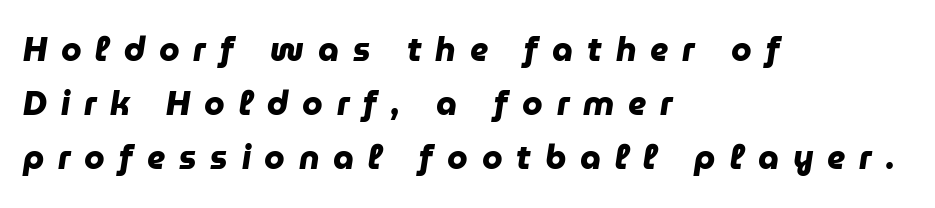
The image shows 33 px heavy sans-serif type; set left-aligned, normal line spacing (1.64x), unusually wide letter spacing (+0.42 em), not underlined; low stroke contrast and a medium x-height.
